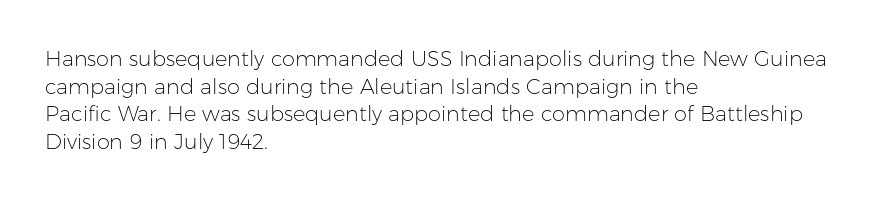
The image shows 21 px text type, upright; set left-aligned, normal line spacing (1.31x), normal letter spacing, not underlined.
